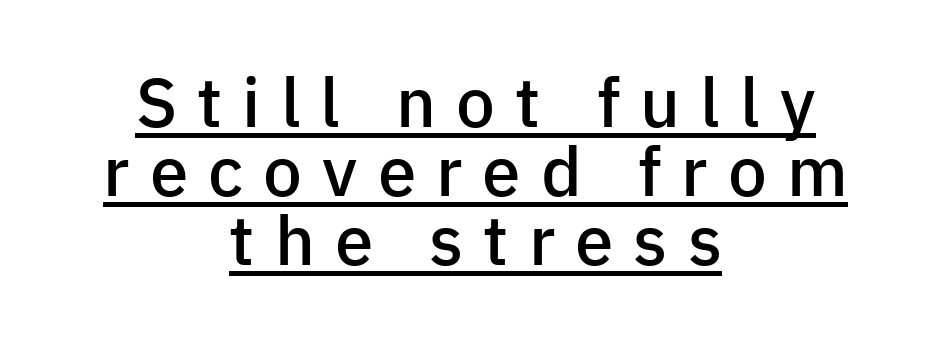
{"serif": "no", "italic": "no", "bold": "semi", "weight": "semibold", "width": "normal", "stroke_contrast": "low", "x_height": "medium", "monospaced": "no", "underline": "yes", "align": "center", "line_spacing": "tight", "line_spacing_ratio": 1.0, "letter_spacing": "wide", "letter_spacing_em": 0.29, "glyph_px": 69}
